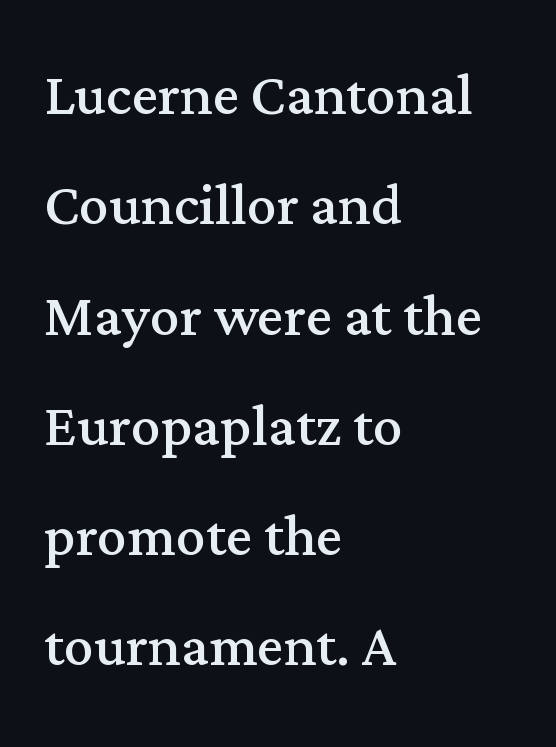
Line spacing here is normal. The ragged edge is on the right, which tells us the setting is flush left. Stroke thickness stays within the range of a standard reading face or lighter. Short note: letters normally spaced. Underlining? Definitely not there.
